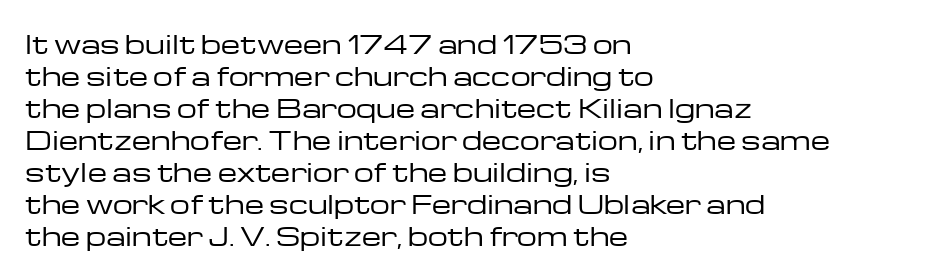
Glance below the letters and you will spot only blank space. The weight tops out at a normal text grade. Teacher's note: observe the even left margin — that is flush-left alignment. Interline gaps are of average width in this sample. In terms of posture, this sample is upright.
